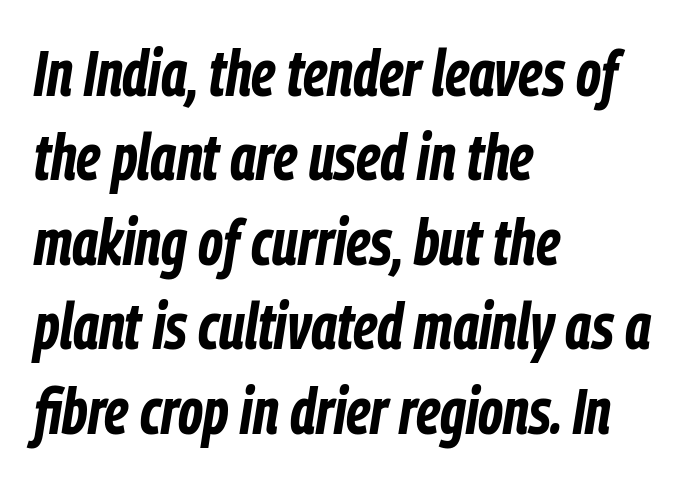
The passage shown is typed in a proportional face where columns would drift. Type without underlining. The paragraph has a hard left edge and a soft right edge. Slant detected: the letters are inclined.
